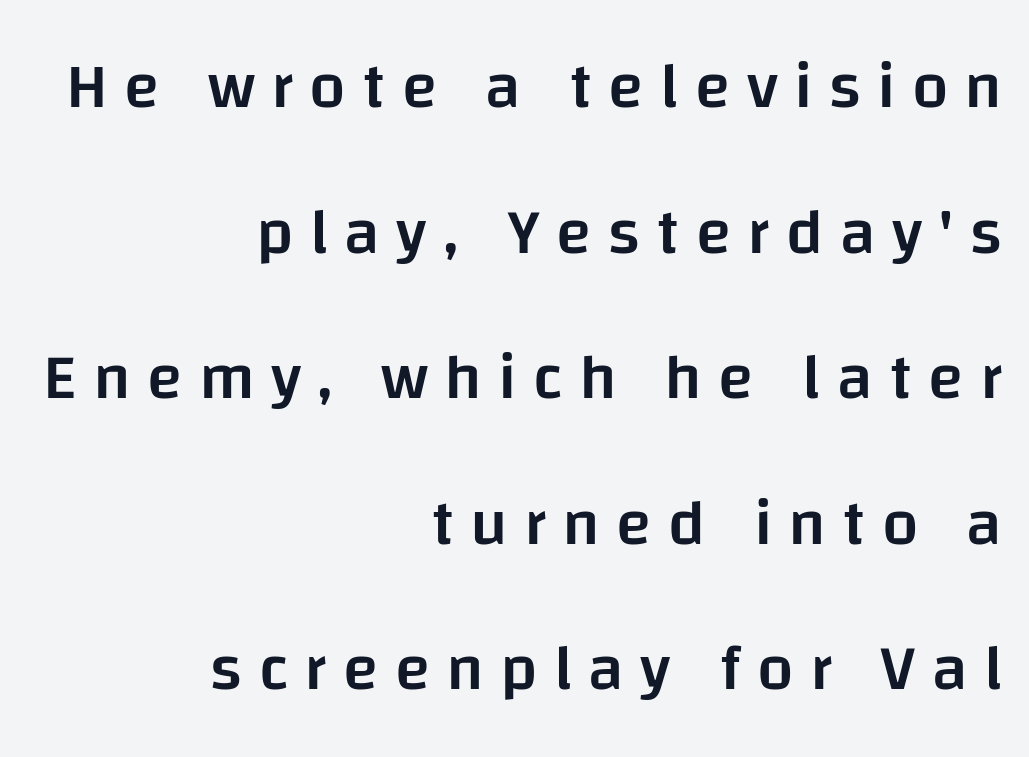
Do the characters align in a grid? No, the font is proportional. Weight: semibold (demi). The lines in this sample share a right terminus and differ only in where they begin. One glance says open: line gaps are wider than usual. Serifs: no, the terminals of the letterforms are clean.
